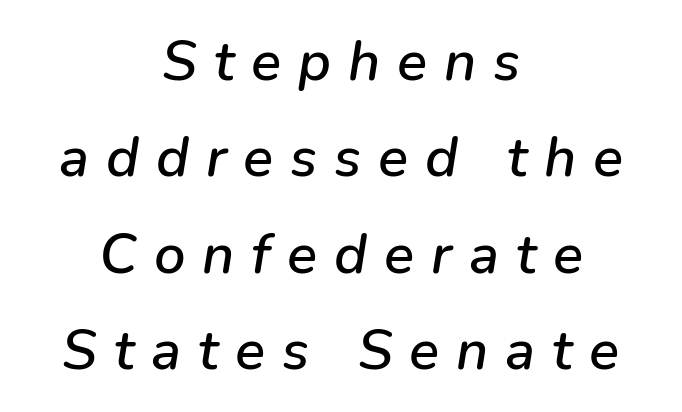
Q: Is the text italic (slanted)? A: Yes, it leans right by about 9 degrees.
Q: Is the text underlined? A: No.
Q: How is the paragraph aligned? A: Centered.
Q: Is the spacing between letters normal or unusually wide? A: Unusually wide.
Q: Width (condensed, normal, or wide)? A: Normal.
Q: Stroke contrast? A: Low.
Q: x-height? A: Medium.
Q: Monospaced? A: No.
